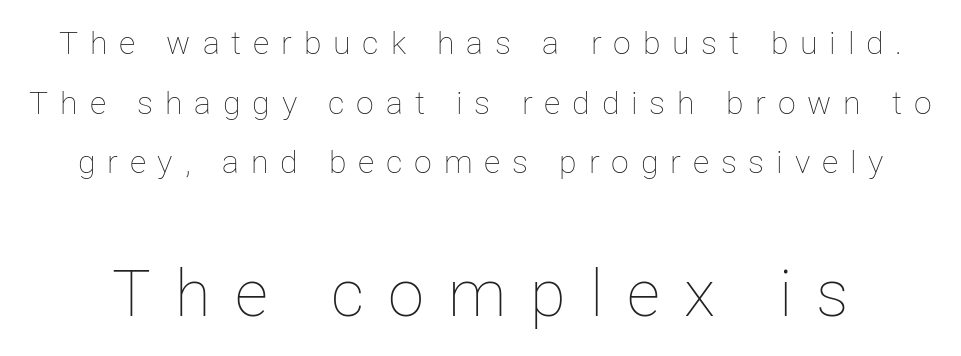
The image shows 65 px thin type, upright; set line spacing 1.86x, unusually wide letter spacing (+0.37 em), not underlined; the second (bottom) block is 2.03x larger; low stroke contrast and a medium x-height.
